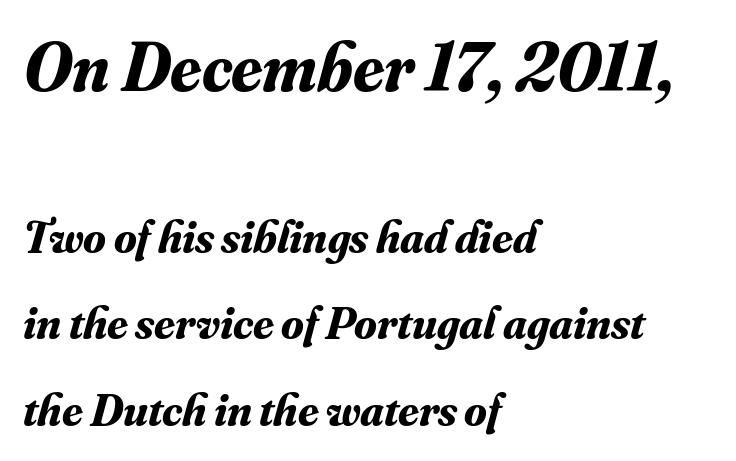
The type is set solid horizontally, with unmodified tracking. Note the varied advance widths — an 'i' is clearly narrower than an 'm'. Check under the words: just untouched page. The rag falls on the right side of this text block. Visually, the top section dominates because its glyphs are scaled up. As a designer I'd log this as weight 700, bold.
